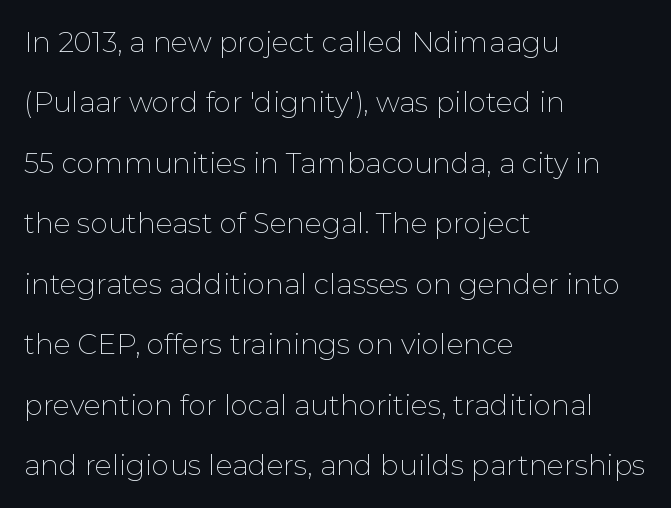
The image shows 28 px thin sans-serif type, upright; set left-aligned, loose line spacing (2.16x), normal letter spacing, not underlined; low stroke contrast and a medium x-height.
